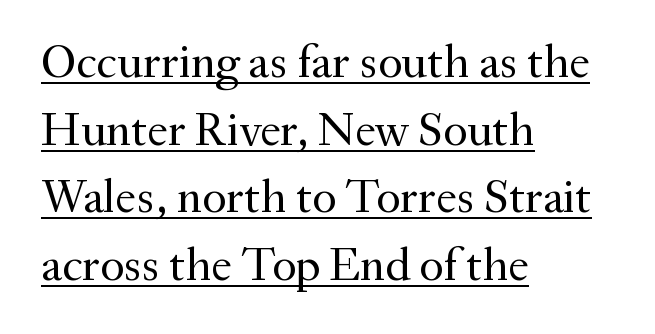
{"serif": "yes", "italic": "no", "bold": "no", "weight": "regular", "width": "normal", "stroke_contrast": "medium", "x_height": "small", "monospaced": "no", "underline": "yes", "align": "left", "line_spacing": "normal", "line_spacing_ratio": 1.44, "letter_spacing": "normal", "letter_spacing_em": 0.0, "glyph_px": 47}
